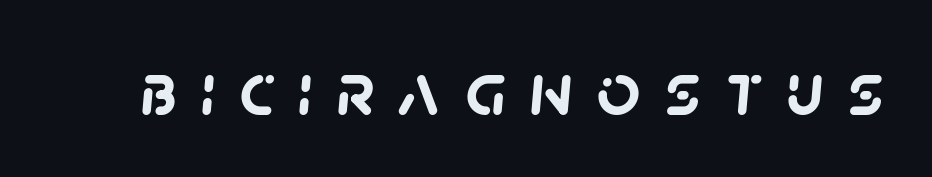
Q: Is the text bold? A: Yes.
Q: Is the typeface a serif or a sans-serif typeface? A: Sans-serif.
Q: Is the text underlined? A: No.
Q: Is the spacing between letters normal or unusually wide? A: Unusually wide.
Q: Width (condensed, normal, or wide)? A: Normal.
Q: Stroke contrast? A: Low.
Q: x-height? A: Large.
Q: Monospaced? A: No.
